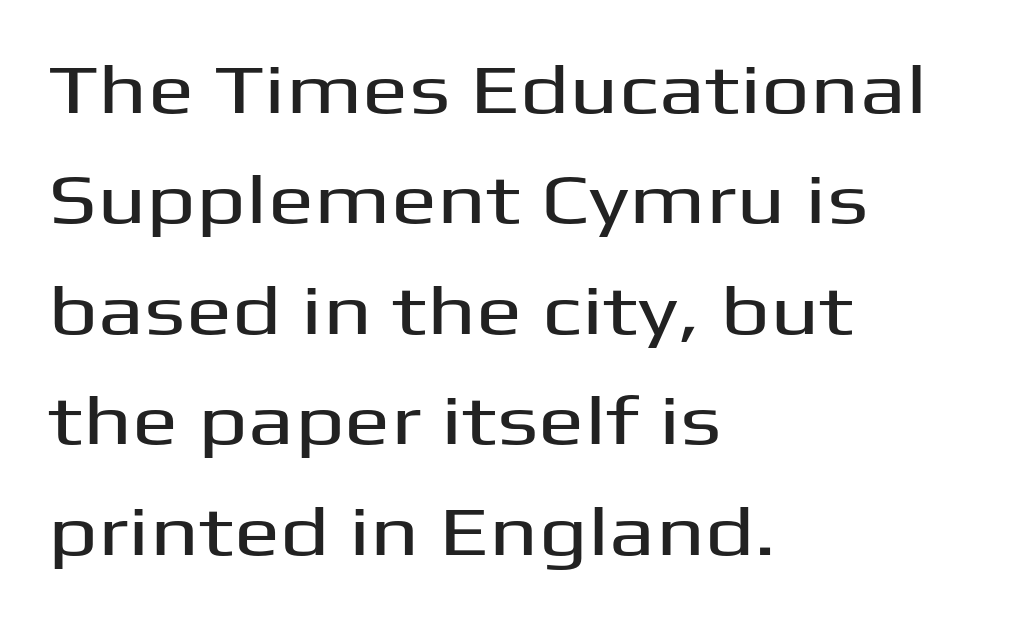
Rule under the text: the space is simply empty. It's the straight-up-and-down kind of type. Type style note: lacks serifs. Character widths vary here, with narrow letters taking less room than wide ones. Glyph-to-glyph distance matches everyday printed text.
